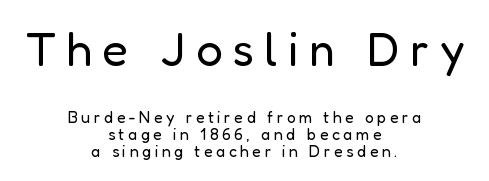
Counters stay open thanks to moderate or lighter strokes. A typesetter would call this leading minimal, almost set solid. Nothing sits at the stroke ends, so this counts as sans-serif. The lines in this sample share a center point and differ in where they start and stop. Any mark beneath the type? The region is blank. Spacing between characters has been opened up far beyond the box default.
